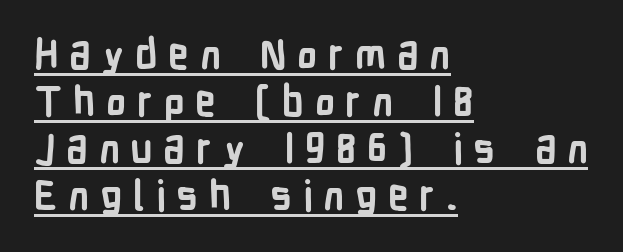
The image shows 41 px semibold, condensed sans-serif type, upright; set left-aligned, tight line spacing (1.15x), unusually wide letter spacing (+0.26 em), underlined; low stroke contrast and a medium x-height.
